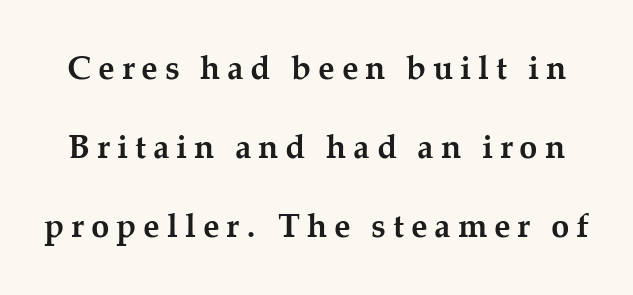
Characters remain perfectly vertical along every line. Heft: maximum for text — a bold. The space between consecutive lines is lavish. I'd call this a serif setting — the letters wear small feet.
